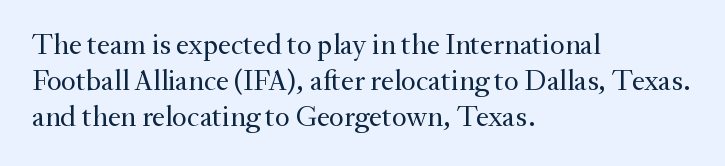
These lines are rendered in a variable-pitch font. Yep, those are serifs on the letters. Only glyphs here, with clear space below each row. Observe the ordinary spacing: letters are neighbours, not strangers. The font's upright variant was chosen for this text. Bold? No — there's no thickening of the strokes.
